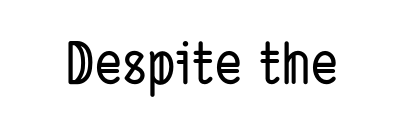
{"serif": "no", "width": "condensed", "stroke_contrast": "low", "x_height": "medium", "monospaced": "no", "underline": "no", "letter_spacing": "normal", "letter_spacing_em": 0.0, "glyph_px": 57}
